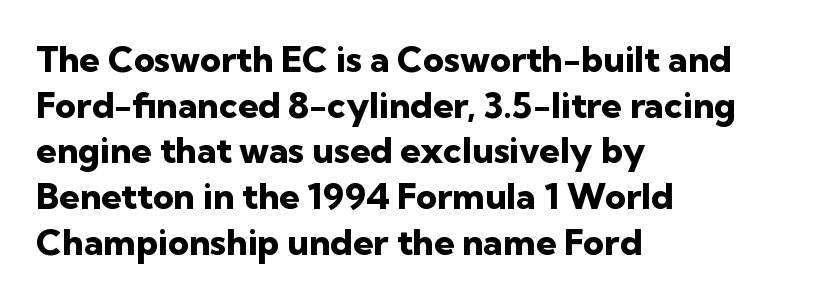
Does the leading feel generous? No, just average. Nope, no serifs anywhere on these letters. This sample uses an upright cut, with every glyph sitting square on the baseline. A clean baseline with only descenders dipping below it.
